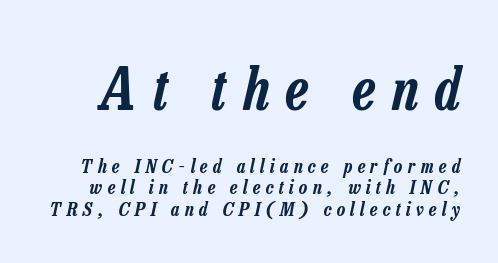
The image shows 57 px condensed type, italic (leaning right); set tight line spacing (1.14x), unusually wide letter spacing (+0.29 em), not underlined; the first (top) block is 3.0x larger; low stroke contrast and a medium x-height.
